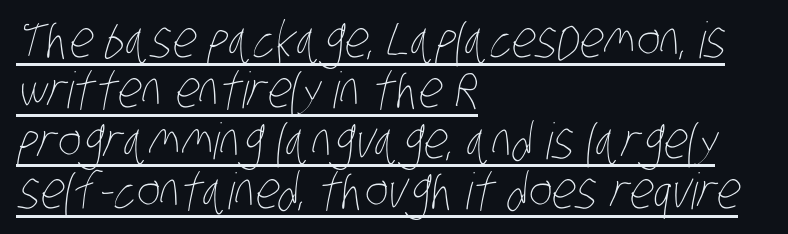
The typeface has the unassuming heft of standard copy or less. The tracking reads as untouched default to a designer's eye. This sample trades vertical openness for compactness between lines. Notice how a bar underscores the lettering throughout. Leftover space on each line is placed entirely after the last word. A typesetter would call this proportional, since set widths differ per character.
